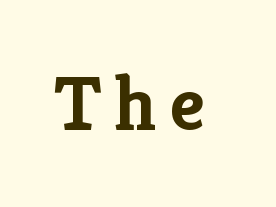
Q: Is the text bold? A: Yes.
Q: Is the text italic (slanted)? A: No, it is upright.
Q: Is the typeface a serif or a sans-serif typeface? A: Serif.
Q: Is the text underlined? A: No.
Q: Width (condensed, normal, or wide)? A: Normal.
Q: Stroke contrast? A: Low.
Q: x-height? A: Medium.
Q: Monospaced? A: No.
